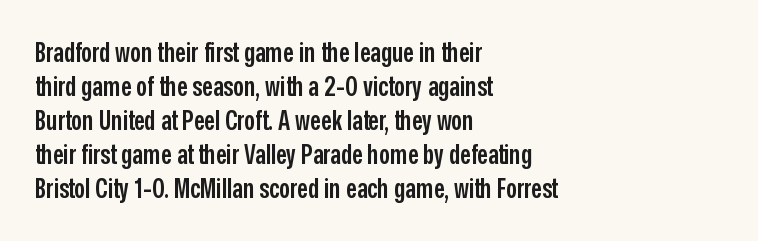
The type sits square on the baseline with zero lean. A clean baseline with only descenders dipping below it. This sample is left-justified, so line endings fall wherever the words run out. Characters follow at the spacing the type designer built in. The font is running at a semibold setting, under full bold. This block has exactly the height ordinary leading produces.
